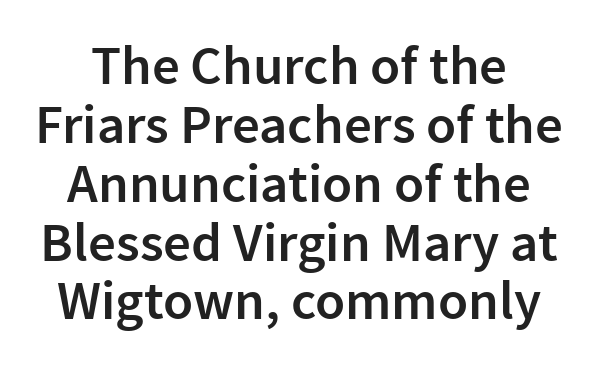
The image shows 55 px semibold sans-serif type, upright; set tight line spacing (1.07x), normal letter spacing, not underlined; low stroke contrast and a medium x-height.
